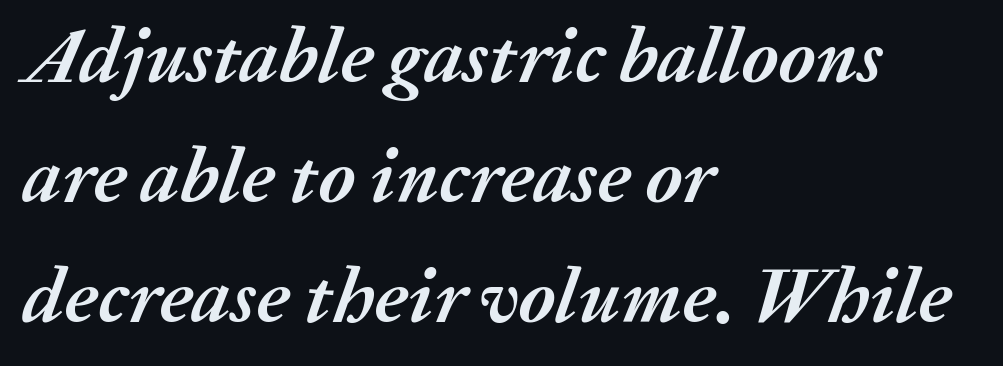
Q: Is the text bold? A: Yes.
Q: Is the text italic (slanted)? A: Yes, it leans right by about 20 degrees.
Q: Is the text underlined? A: No.
Q: How is the paragraph aligned? A: Left-aligned.
Q: Is the spacing between letters normal or unusually wide? A: Normal.
Q: Is the spacing between lines tight, normal or loose? A: Normal.
Q: Width (condensed, normal, or wide)? A: Normal.
Q: Stroke contrast? A: Medium.
Q: x-height? A: Medium.
Q: Monospaced? A: No.
